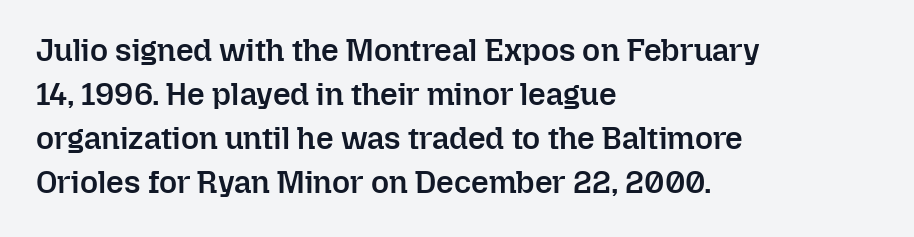
{"italic": "no", "bold": "semi", "weight": "semibold", "width": "normal", "stroke_contrast": "low", "x_height": "medium", "monospaced": "no", "underline": "no", "align": "left", "line_spacing": "normal", "line_spacing_ratio": 1.42, "letter_spacing": "normal", "letter_spacing_em": 0.0, "glyph_px": 31}
